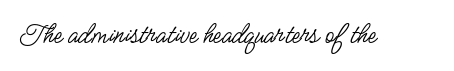
Proportional: the letters do not fall into vertical columns. In terms of letterform style, serifs are entirely absent. Heft: none added — not bold.
